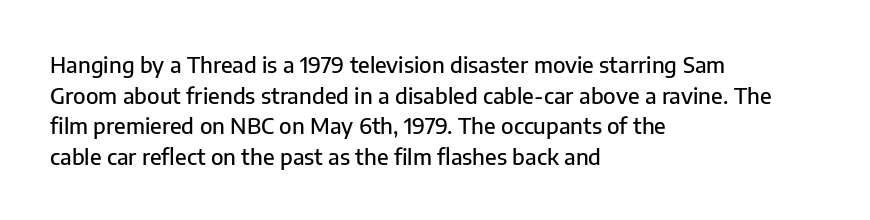
Q: Is the text italic (slanted)? A: No, it is upright.
Q: Is the text underlined? A: No.
Q: How is the paragraph aligned? A: Left-aligned.
Q: Is the spacing between letters normal or unusually wide? A: Normal.
Q: Is the spacing between lines tight, normal or loose? A: Normal.
